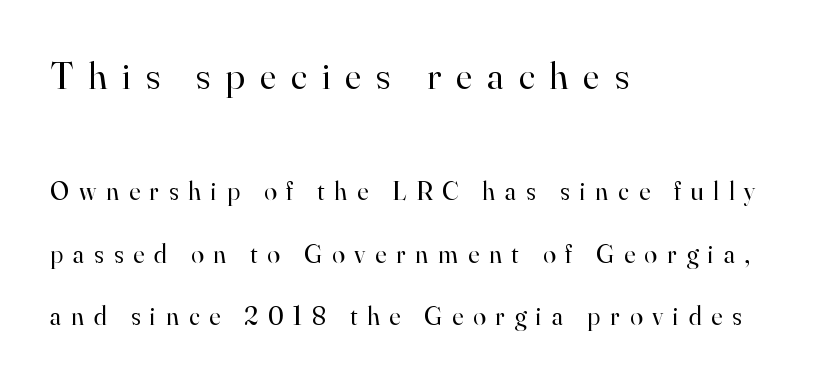
These lines have a slow, spaced-out rhythm from letter to letter. Reading down the column, the eye jumps a long way to each next line. Unbolded letterforms with no extra heft. The lettering stays uniformly vertical, giving the passage a roman look. The paragraph has a hard left edge and a soft right edge.
